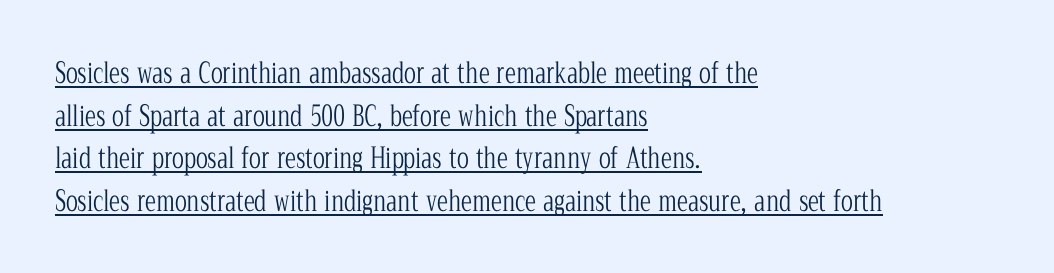
The image shows 28 px light, condensed serif type, upright; set left-aligned, normal line spacing (1.52x), normal letter spacing, underlined; low stroke contrast and a medium x-height.
